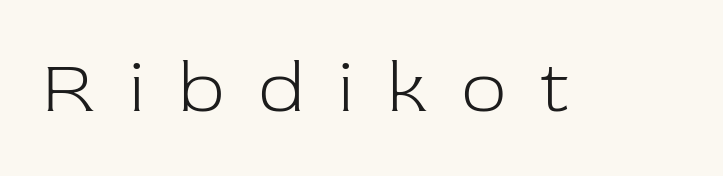
The image shows 73 px light serif type, upright; set unusually wide letter spacing (+0.48 em), not underlined; low stroke contrast and a medium x-height.
